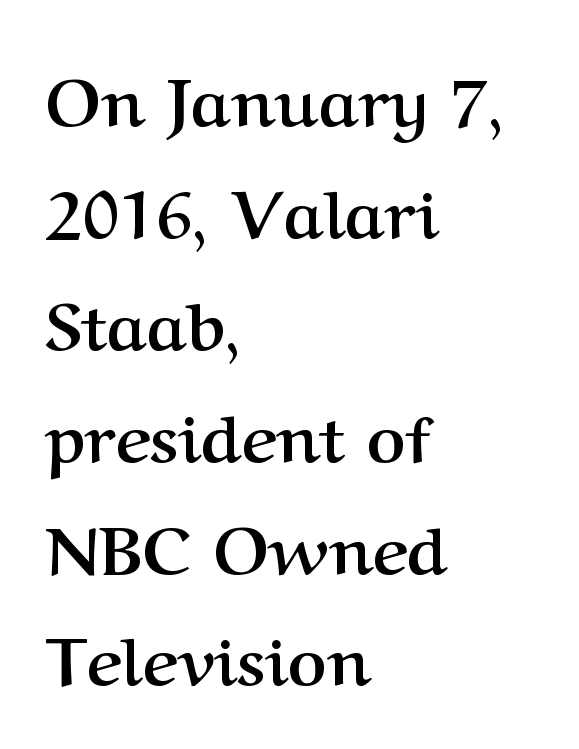
The space beneath each line is pristine and unruled. Does extra space separate the letters? No, they use regular spacing. As a designer I'd log this as weight 700, bold. A typesetter would mark this as roman, not italic. Short and long lines alike share a common starting point at left.
